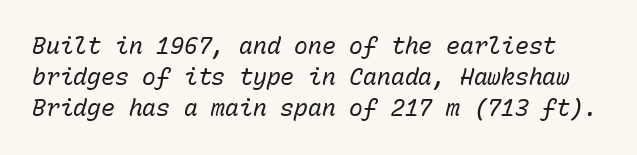
Q: Is the text bold? A: No.
Q: Is the text italic (slanted)? A: Yes, it leans right by about 15 degrees.
Q: Is the text underlined? A: No.
Q: Is the spacing between letters normal or unusually wide? A: Normal.
Q: Is the spacing between lines tight, normal or loose? A: Normal.
